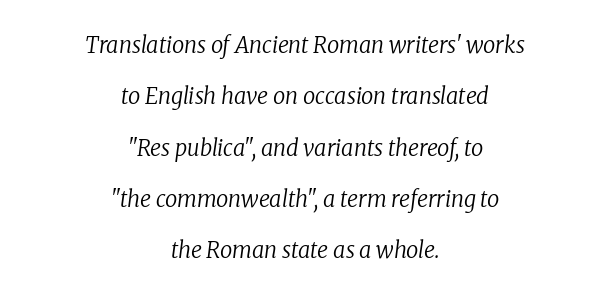
{"italic": "yes", "lean": "right", "slant_degrees": 8, "bold": "no", "underline": "no", "align": "center", "line_spacing": "loose", "line_spacing_ratio": 2.33, "letter_spacing": "normal", "letter_spacing_em": 0.0, "glyph_px": 22}
